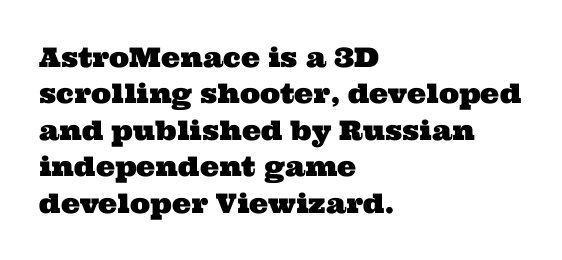
{"underline": "no", "align": "left", "line_spacing": "normal", "line_spacing_ratio": 1.35, "letter_spacing": "normal", "letter_spacing_em": 0.0, "glyph_px": 27}
